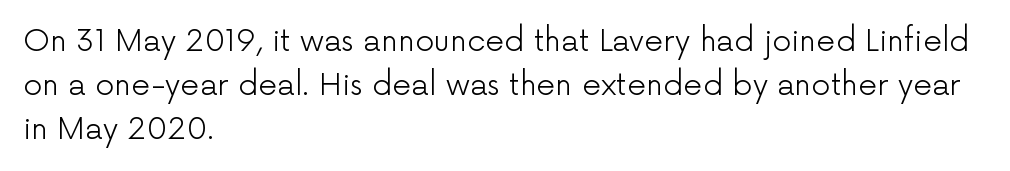
{"serif": "no", "italic": "no", "bold": "no", "weight": "light", "width": "normal", "stroke_contrast": "low", "x_height": "medium", "monospaced": "no", "underline": "no", "align": "left", "line_spacing": "normal", "line_spacing_ratio": 1.46, "letter_spacing": "normal", "letter_spacing_em": 0.0, "glyph_px": 30}
